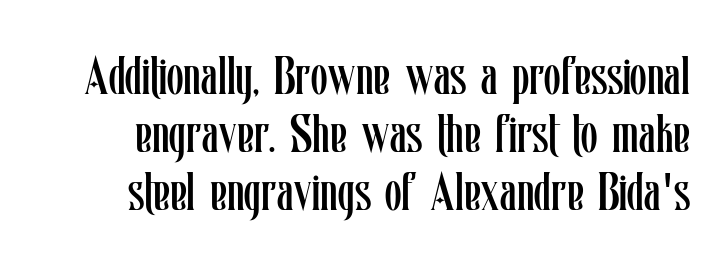
The image shows 54 px regular-weight, condensed type, upright; set tight line spacing (1.07x), normal letter spacing, not underlined; low stroke contrast and a medium x-height.
